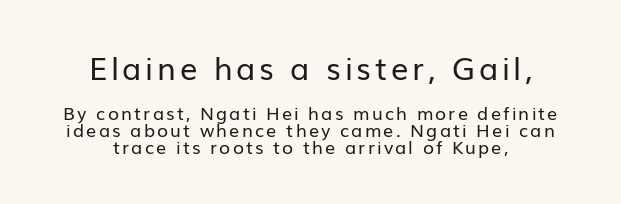
Unlike italic type, these characters show no tilt at all. Large over small — that's the arrangement of the two blocks here. Reading down the block, each line starts at a different indent, mirrored at its end. The rendering uses natural spacing where letterforms have individual widths. The strip under each line holds only bare page. A typesetter would label this face a sans.
